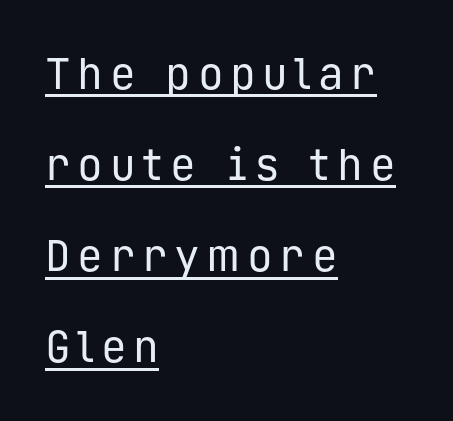
The image shows 43 px regular-weight sans-serif type, upright, monospaced; set left-aligned, loose line spacing (2.12x), underlined; low stroke contrast and a medium x-height.
